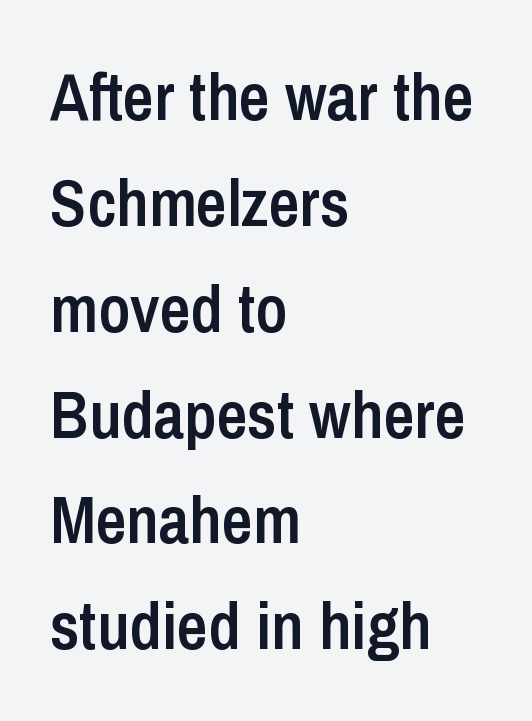
The image shows 67 px semibold, condensed sans-serif type, upright; set left-aligned, normal line spacing (1.58x), normal letter spacing, not underlined; low stroke contrast and a medium x-height.
